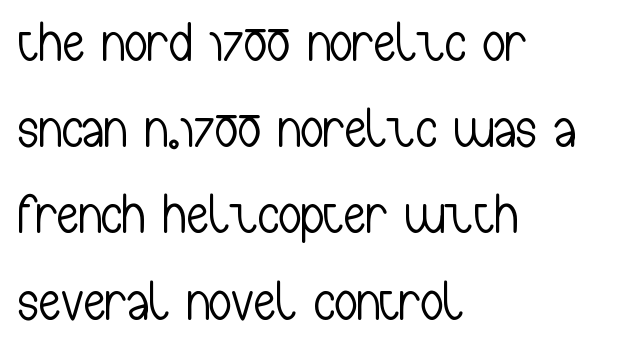
Q: Is the text bold? A: No.
Q: Is the text italic (slanted)? A: No, it is upright.
Q: Is the typeface a serif or a sans-serif typeface? A: Sans-serif.
Q: Is the text underlined? A: No.
Q: How is the paragraph aligned? A: Left-aligned.
Q: Is the spacing between letters normal or unusually wide? A: Normal.
Q: Is the spacing between lines tight, normal or loose? A: Normal.
Q: Width (condensed, normal, or wide)? A: Condensed.
Q: Stroke contrast? A: Low.
Q: x-height? A: Medium.
Q: Monospaced? A: No.
